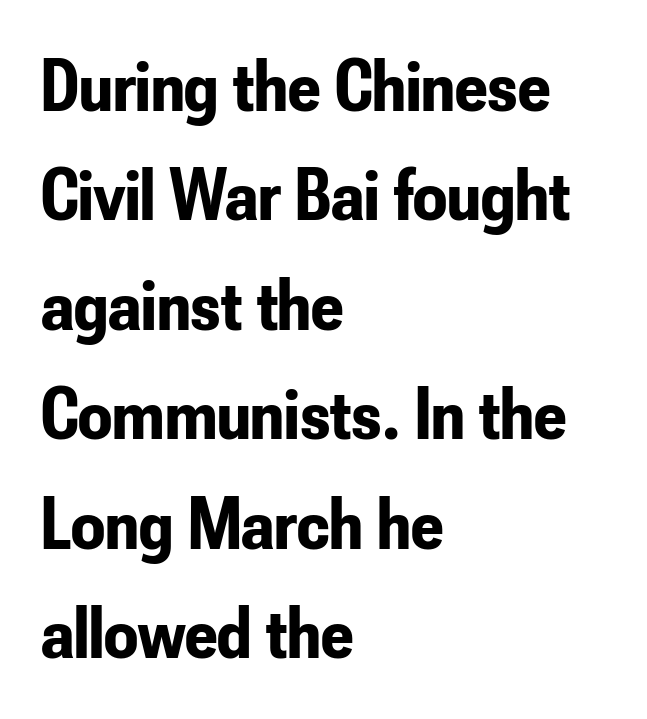
The image shows 75 px bold, condensed sans-serif type, upright; set left-aligned, normal line spacing (1.46x), normal letter spacing, not underlined; low stroke contrast and a small x-height.
